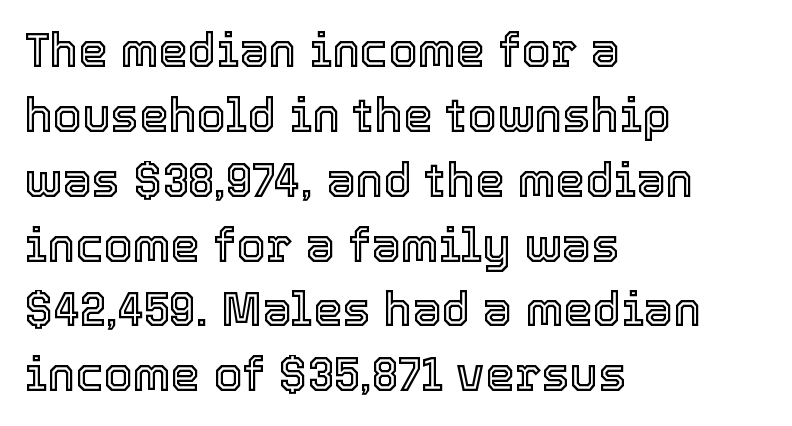
Q: Is the text italic (slanted)? A: No, it is upright.
Q: Is the text underlined? A: No.
Q: How is the paragraph aligned? A: Left-aligned.
Q: Is the spacing between letters normal or unusually wide? A: Normal.
Q: Is the spacing between lines tight, normal or loose? A: Normal.
Q: Width (condensed, normal, or wide)? A: Normal.
Q: x-height? A: Medium.
Q: Monospaced? A: No.
